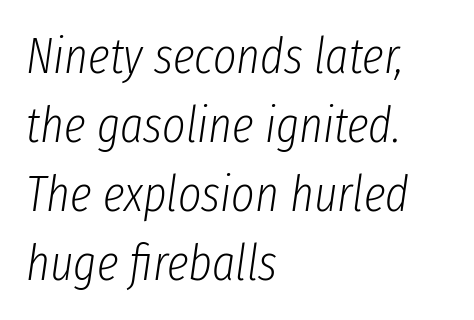
Q: Is the text bold? A: No.
Q: Is the text italic (slanted)? A: Yes, it leans right by about 8 degrees.
Q: Is the text underlined? A: No.
Q: How is the paragraph aligned? A: Left-aligned.
Q: Is the spacing between letters normal or unusually wide? A: Normal.
Q: Is the spacing between lines tight, normal or loose? A: Normal.
Q: Width (condensed, normal, or wide)? A: Condensed.
Q: Stroke contrast? A: Low.
Q: x-height? A: Medium.
Q: Monospaced? A: No.
